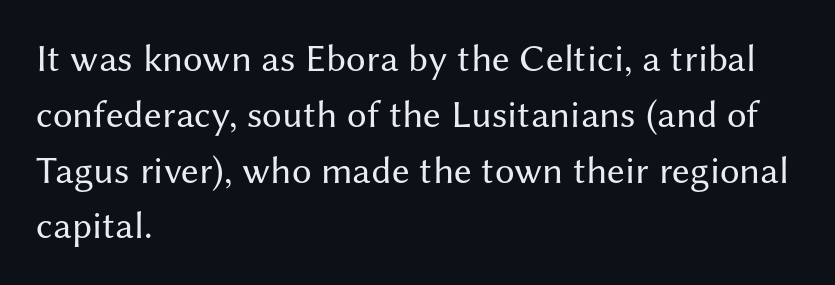
The image shows 39 px regular-weight sans-serif type, upright; set left-aligned, normal line spacing (1.43x), normal letter spacing, not underlined; medium stroke contrast and a medium x-height.
